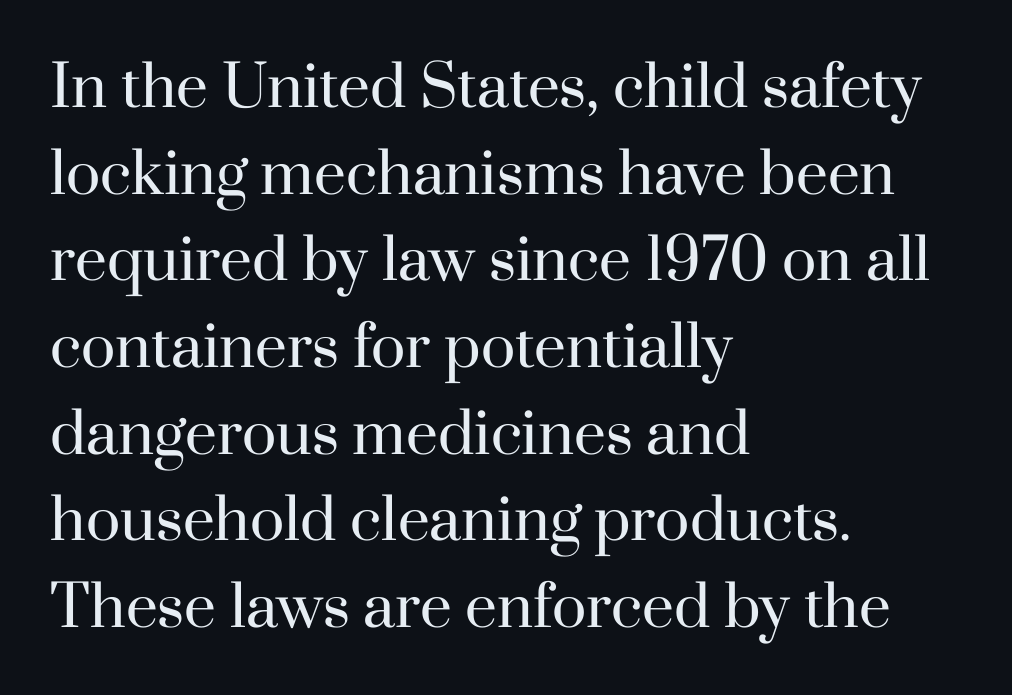
{"serif": "yes", "italic": "no", "bold": "no", "weight": "regular", "width": "normal", "stroke_contrast": "high", "x_height": "small", "monospaced": "no", "underline": "no", "align": "left", "line_spacing": "normal", "line_spacing_ratio": 1.52, "letter_spacing": "normal", "letter_spacing_em": 0.0, "glyph_px": 57}
